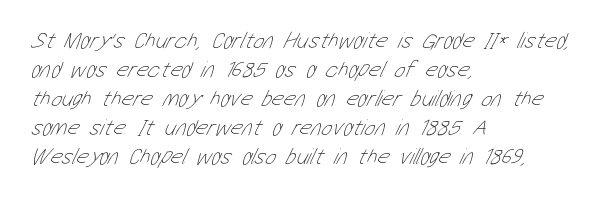
The image shows 23 px text type; set left-aligned, normal line spacing (1.26x), normal letter spacing, not underlined.
